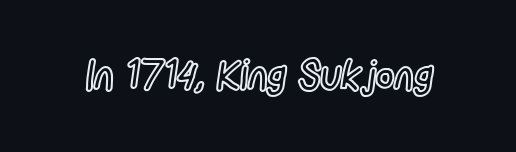
{"width": "condensed", "x_height": "medium", "monospaced": "no", "underline": "no", "letter_spacing": "normal", "letter_spacing_em": 0.0, "glyph_px": 41}
